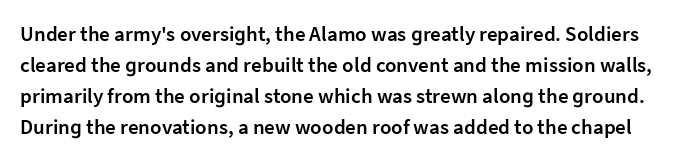
{"italic": "no", "bold": "semi", "underline": "no", "line_spacing": "normal", "line_spacing_ratio": 1.48, "letter_spacing": "normal", "letter_spacing_em": 0.0, "glyph_px": 21}
